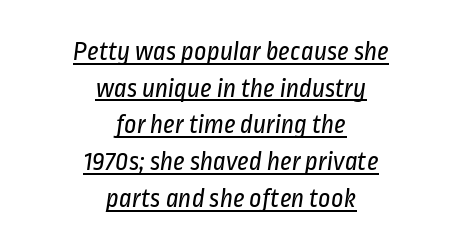
The image shows 27 px text type; set centered, normal line spacing (1.36x), normal letter spacing, underlined.
